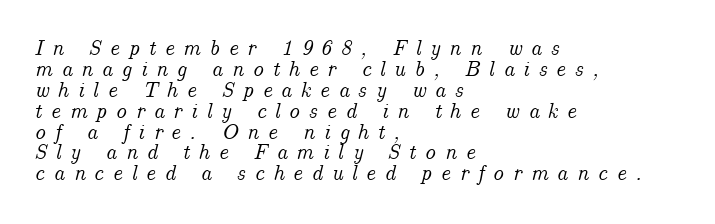
Q: Is the text italic (slanted)? A: Yes, it leans right by about 14 degrees.
Q: Is the text underlined? A: No.
Q: How is the paragraph aligned? A: Left-aligned.
Q: Is the spacing between letters normal or unusually wide? A: Unusually wide.
Q: Is the spacing between lines tight, normal or loose? A: Tight.
